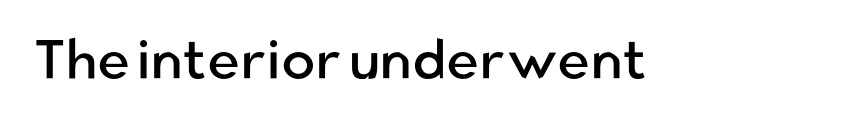
{"serif": "no", "italic": "no", "bold": "no", "weight": "regular", "width": "normal", "stroke_contrast": "low", "x_height": "medium", "monospaced": "no", "underline": "no", "letter_spacing": "normal", "letter_spacing_em": 0.0, "glyph_px": 56}
